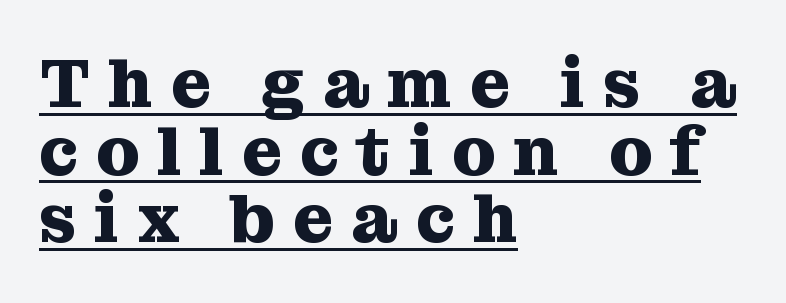
Glance below the letters and you will spot a drawn line. These lines were composed using upright roman letters. Do the characters align in a grid? No, the font is proportional. Loose tracking; the words dissolve into strings of separated letters.
